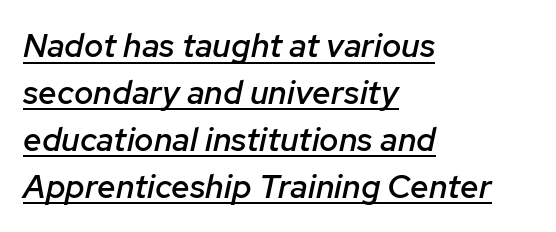
{"italic": "yes", "lean": "right", "slant_degrees": 12, "bold": "semi", "weight": "semibold", "width": "normal", "stroke_contrast": "low", "x_height": "medium", "monospaced": "no", "underline": "yes", "align": "left", "line_spacing": "normal", "line_spacing_ratio": 1.42, "letter_spacing": "normal", "letter_spacing_em": 0.0, "glyph_px": 33}
